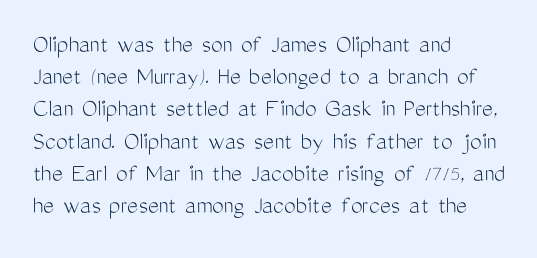
No letter is thick-stroked: the sample isn't bold. The lettering stays uniformly vertical, giving the passage a roman look. This sample uses plain, unmodified letter spacing. These lines stack with their left ends in a neat column. The gap between lines stays unmarked.
